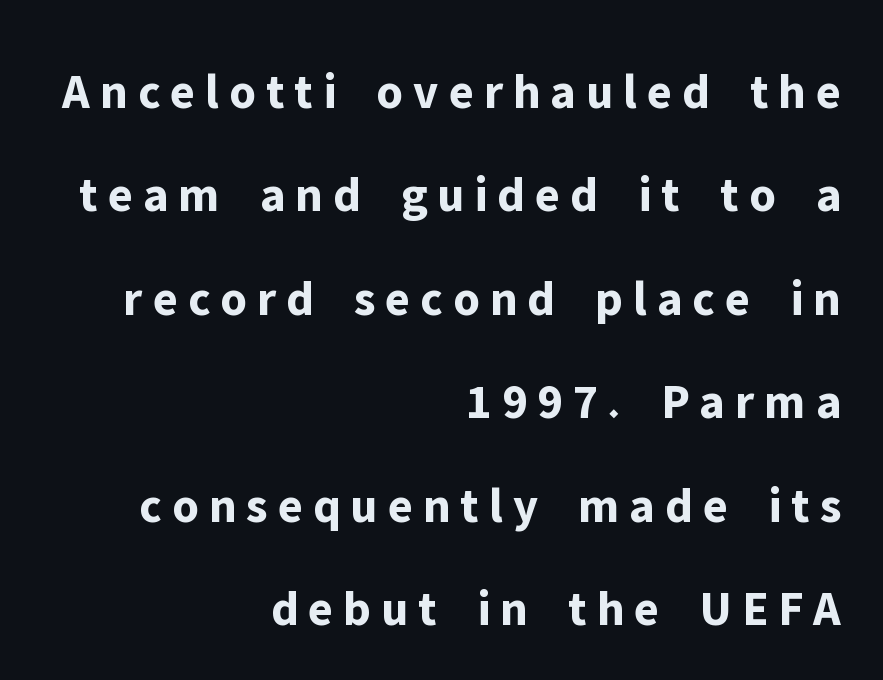
Q: Is the text bold? A: Yes.
Q: Is the text italic (slanted)? A: No, it is upright.
Q: Is the typeface a serif or a sans-serif typeface? A: Sans-serif.
Q: Is the text underlined? A: No.
Q: How is the paragraph aligned? A: Right-aligned.
Q: Is the spacing between letters normal or unusually wide? A: Unusually wide.
Q: Is the spacing between lines tight, normal or loose? A: Loose.
Q: Width (condensed, normal, or wide)? A: Normal.
Q: Stroke contrast? A: Low.
Q: x-height? A: Medium.
Q: Monospaced? A: No.
